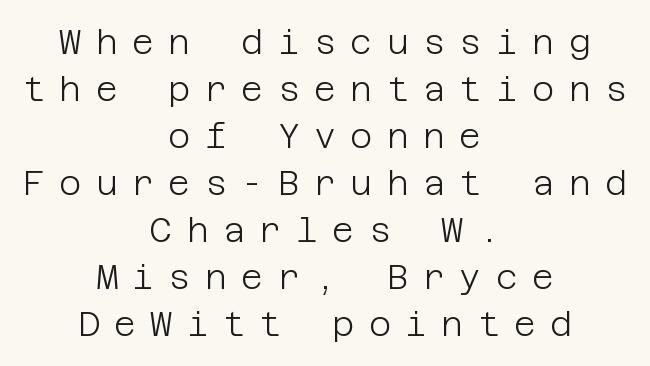
The passage shown is not bold in any degree. Students, note that the glyphs here are deliberately spaced far apart. Does the lettering tilt? It doesn't — this is upright. Is there much room between lines? A standard amount, neither cramped nor airy. Alignment: centered. Nope, no serifs anywhere on these letters.
